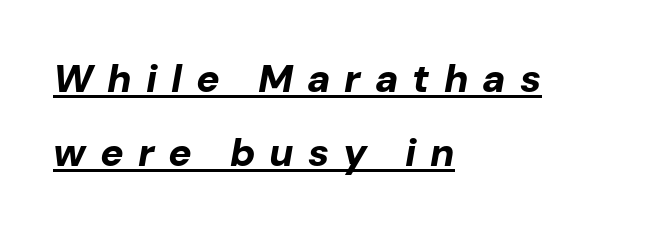
The image shows 39 px bold type, italic (leaning right); set left-aligned, loose line spacing (1.9x), unusually wide letter spacing (+0.36 em), underlined; low stroke contrast and a medium x-height.
